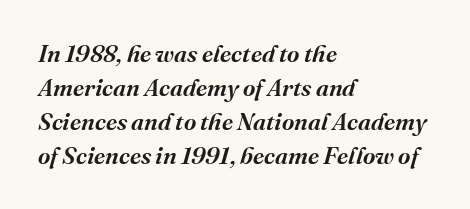
Q: Is the text bold? A: Semi-bold.
Q: Is the text italic (slanted)? A: Yes, it leans right by about 16 degrees.
Q: Is the text underlined? A: No.
Q: How is the paragraph aligned? A: Left-aligned.
Q: Is the spacing between letters normal or unusually wide? A: Normal.
Q: Is the spacing between lines tight, normal or loose? A: Normal.
